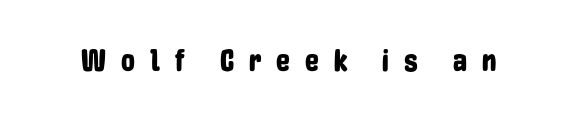
{"serif": "no", "italic": "no", "width": "condensed", "stroke_contrast": "low", "x_height": "medium", "monospaced": "no", "underline": "no", "letter_spacing": "wide", "letter_spacing_em": 0.48, "glyph_px": 31}
